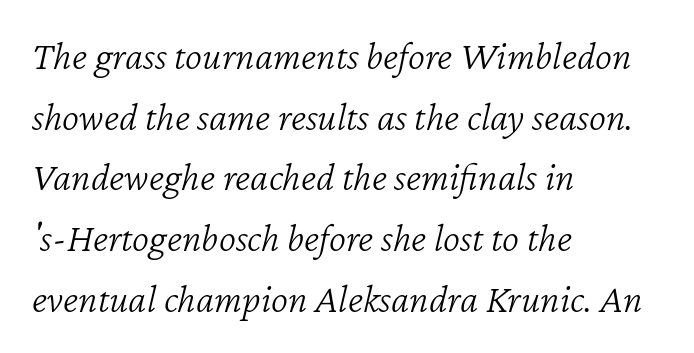
{"italic": "yes", "lean": "right", "slant_degrees": 12, "bold": "no", "weight": "light", "width": "normal", "stroke_contrast": "low", "x_height": "medium", "monospaced": "no", "underline": "no", "align": "left", "line_spacing": "normal", "line_spacing_ratio": 1.48, "letter_spacing": "normal", "letter_spacing_em": 0.0, "glyph_px": 41}
